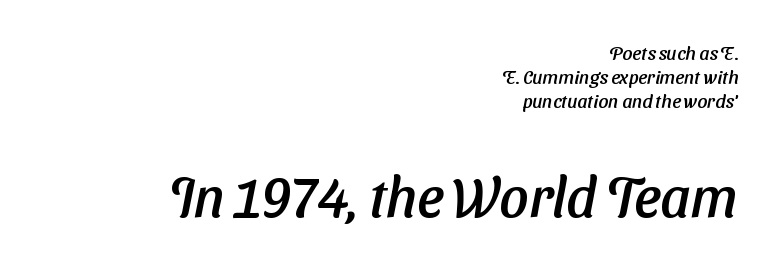
Q: Is the typeface a serif or a sans-serif typeface? A: Sans-serif.
Q: Is the text underlined? A: No.
Q: How is the paragraph aligned? A: Right-aligned.
Q: Is the spacing between letters normal or unusually wide? A: Normal.
Q: Is the spacing between lines tight, normal or loose? A: Normal.
Q: Which block of text is set in a larger size, the first (top) or the second (bottom)? A: The second (bottom) one.
Q: Width (condensed, normal, or wide)? A: Normal.
Q: Stroke contrast? A: Low.
Q: x-height? A: Medium.
Q: Monospaced? A: No.
